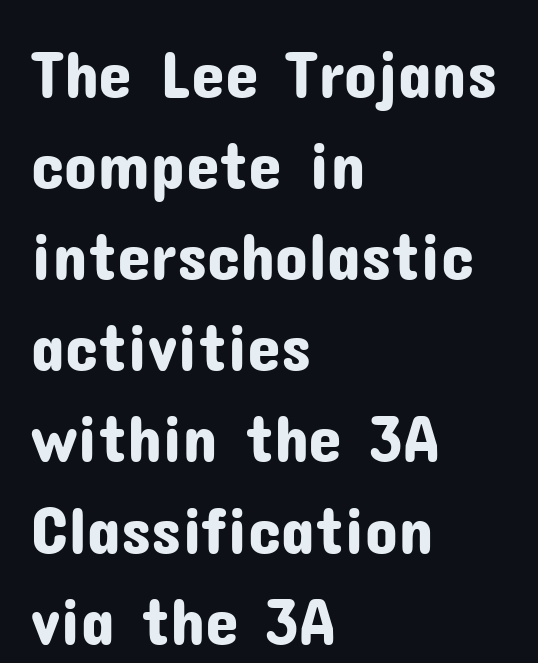
Q: Is the text italic (slanted)? A: No, it is upright.
Q: Is the typeface a serif or a sans-serif typeface? A: Sans-serif.
Q: Is the text underlined? A: No.
Q: How is the paragraph aligned? A: Left-aligned.
Q: Is the spacing between letters normal or unusually wide? A: Normal.
Q: Is the spacing between lines tight, normal or loose? A: Normal.
Q: Width (condensed, normal, or wide)? A: Normal.
Q: Stroke contrast? A: Low.
Q: x-height? A: Medium.
Q: Monospaced? A: No.
